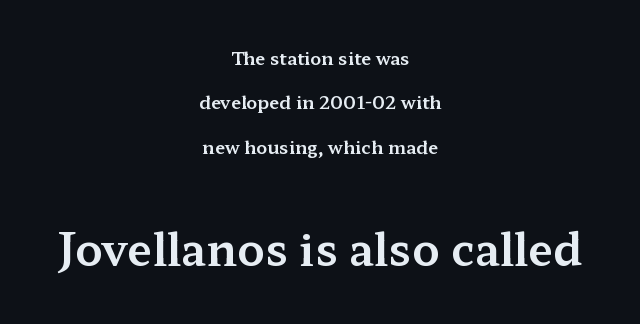
Alignment: centered. It's the straight-up-and-down kind of type. Character widths vary here, with narrow letters taking less room than wide ones. This sample uses plain, unmodified letter spacing. Any mark beneath the type? The region is blank. Is the lower block the larger one? Yes — the lower block carries the bigger type.
